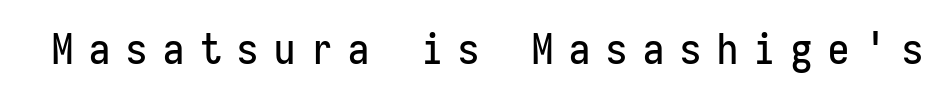
Q: Is the text italic (slanted)? A: No, it is upright.
Q: Is the typeface a serif or a sans-serif typeface? A: Sans-serif.
Q: Is the text underlined? A: No.
Q: Is the spacing between letters normal or unusually wide? A: Unusually wide.
Q: Width (condensed, normal, or wide)? A: Condensed.
Q: Stroke contrast? A: Low.
Q: x-height? A: Medium.
Q: Monospaced? A: Yes.
